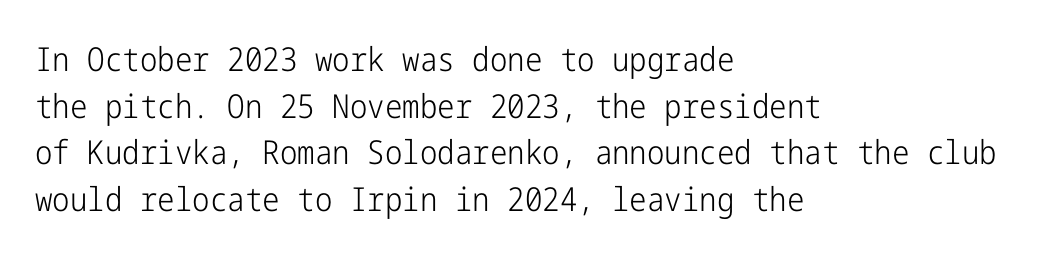
The image shows 33 px light, condensed sans-serif type, upright; set left-aligned, normal line spacing (1.41x), normal letter spacing, not underlined; low stroke contrast and a medium x-height.
